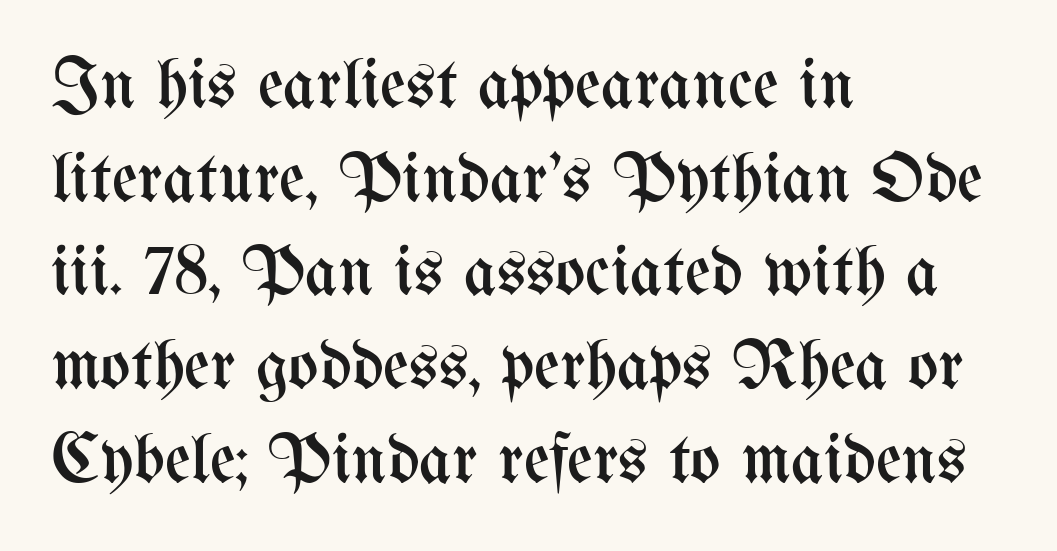
The image shows 71 px regular-weight, condensed type, upright; set left-aligned, normal line spacing (1.32x), normal letter spacing, not underlined; medium stroke contrast and a medium x-height.
